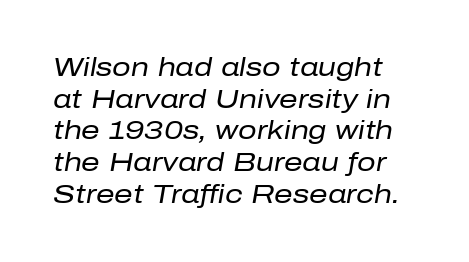
{"italic": "yes", "lean": "right", "slant_degrees": 10, "bold": "no", "underline": "no", "line_spacing_ratio": 1.22, "letter_spacing": "normal", "letter_spacing_em": 0.0, "glyph_px": 26}
